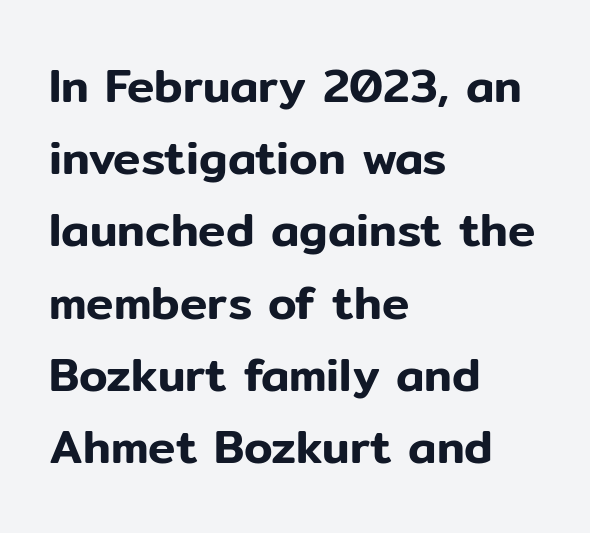
Q: Is the text italic (slanted)? A: No, it is upright.
Q: Is the typeface a serif or a sans-serif typeface? A: Sans-serif.
Q: Is the text underlined? A: No.
Q: How is the paragraph aligned? A: Left-aligned.
Q: Is the spacing between letters normal or unusually wide? A: Normal.
Q: Is the spacing between lines tight, normal or loose? A: Normal.
Q: Width (condensed, normal, or wide)? A: Normal.
Q: Stroke contrast? A: Low.
Q: x-height? A: Medium.
Q: Monospaced? A: No.
